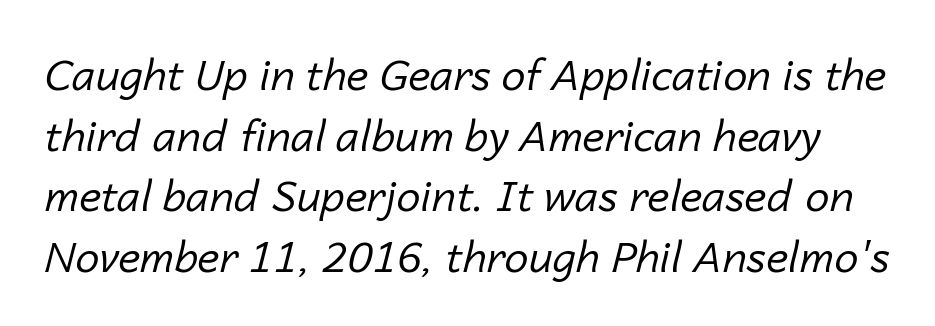
The image shows 43 px regular-weight type, italic (leaning right); set normal line spacing (1.41x), normal letter spacing, not underlined; low stroke contrast and a medium x-height.
